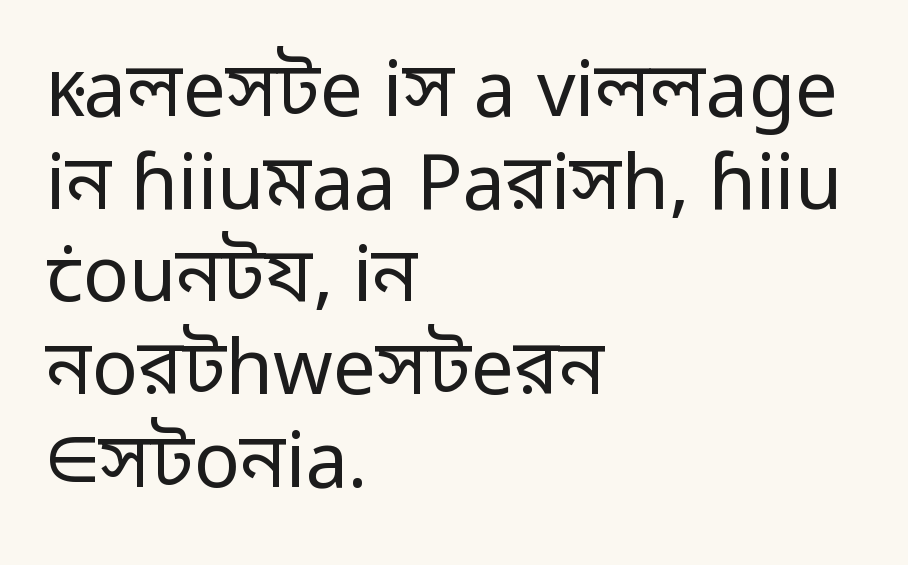
This sample has the flowing, uneven cadence of proportional lettering. A typesetter would mark this as roman, not italic. The lines in this sample share a left origin and differ only in where they stop. Compared with typical body copy, the letter spacing here is the same. Unmarked baselines from the first word to the last.
